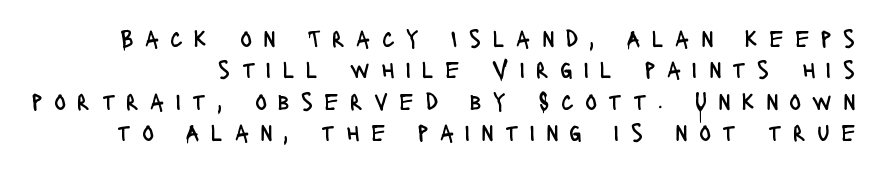
The image shows 25 px text type, upright; set normal line spacing (1.26x), unusually wide letter spacing (+0.45 em), not underlined.
